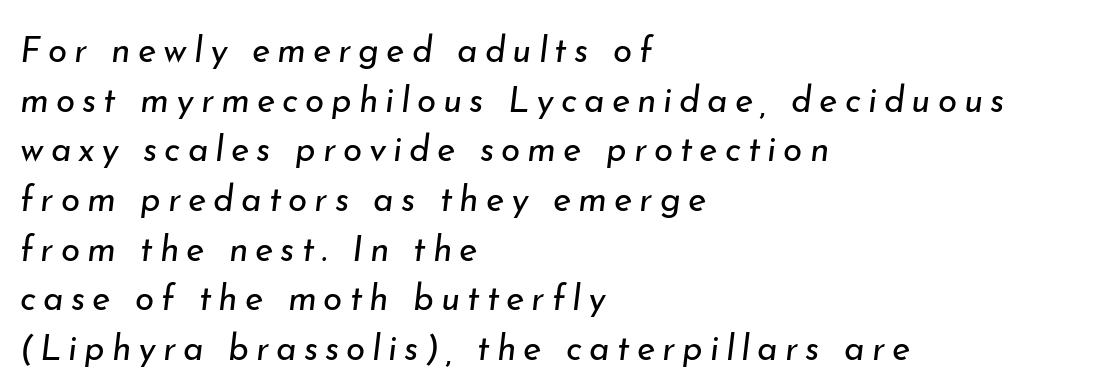
Spacing verdict: proportional, widths tailored to each character. Vertical spacing — default. Each stroke keeps to a modest, everyday thickness or less. How are the letters spaced? Widely, with obvious added tracking.
